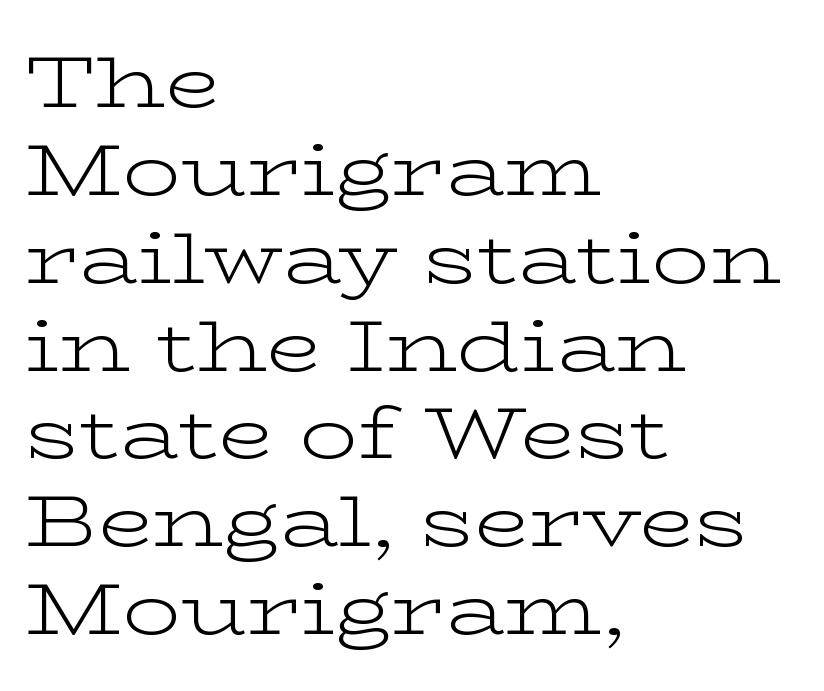
The image shows 72 px light, wide serif type, upright; set left-aligned, line spacing 1.22x, normal letter spacing, not underlined; low stroke contrast and a medium x-height.
